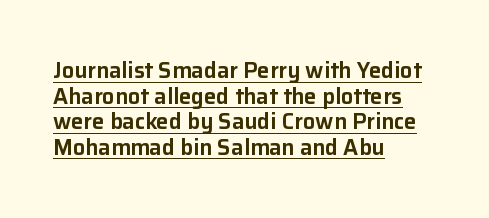
Notice how the passage keeps a crisp vertical edge on the left only. The type is set solid horizontally, with unmodified tracking. Rendered with straight, roman letterforms. This is underlined copy, the kind a proofreader might mark for attention.
